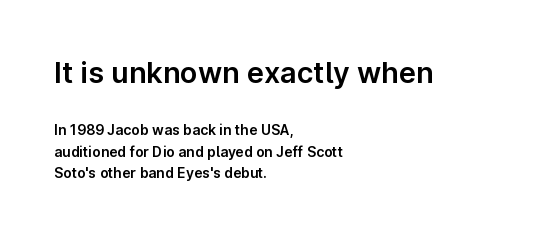
Style check: upright. The first block has been scaled up relative to the second. One glance says typical: line gaps are just what's usual. The letters sit at their default tracking, neither squeezed nor spread. Proportional: the letters do not fall into vertical columns.
